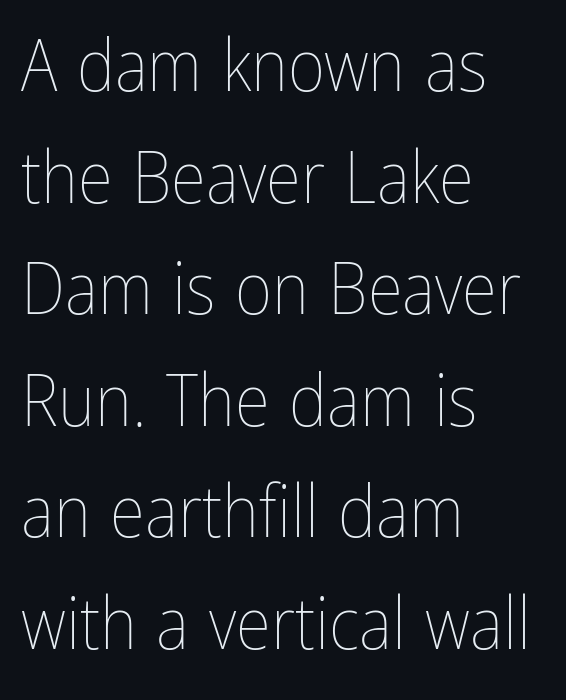
{"italic": "no", "bold": "no", "weight": "thin", "width": "condensed", "stroke_contrast": "low", "x_height": "medium", "monospaced": "no", "underline": "no", "align": "left", "line_spacing": "normal", "line_spacing_ratio": 1.55, "letter_spacing": "normal", "letter_spacing_em": 0.0, "glyph_px": 72}
